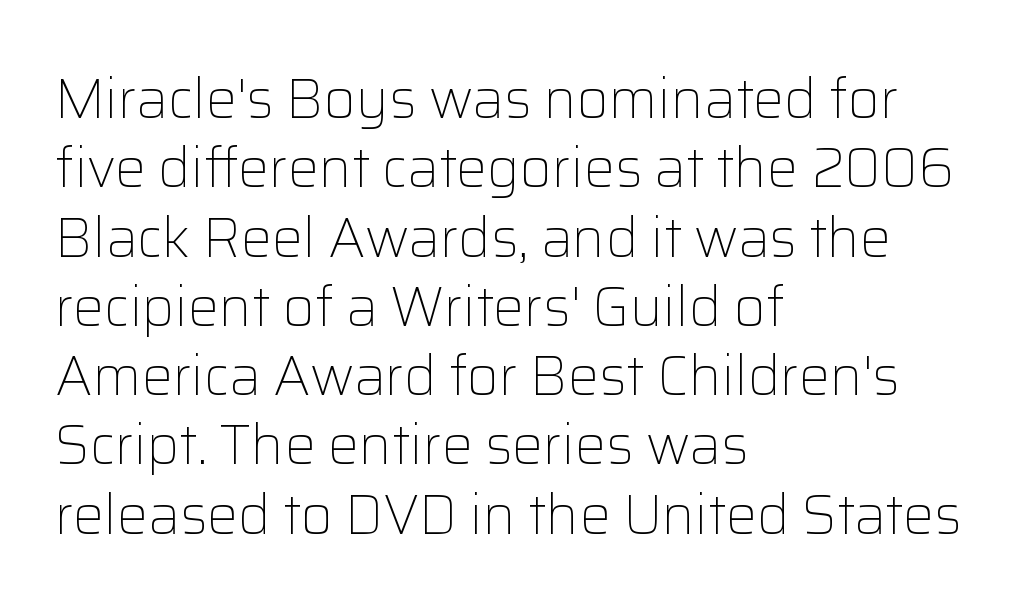
This reads as an unemphasized weight, regular at the heaviest. Proportional: the letters do not fall into vertical columns. Does the type have serifs? No, each stem ends abruptly. This sample keeps an unexceptional amount of space between lines. Spacing between characters is what you'd get straight out of the box. Upright lettering throughout.
